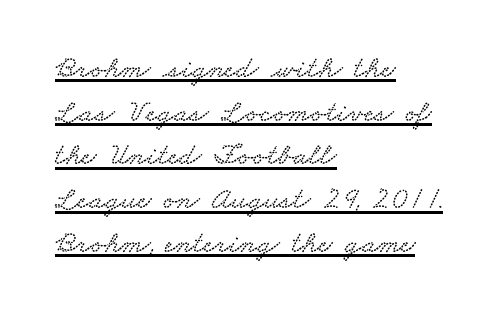
A continuous stroke trails under the words, as in a hyperlink. A student would call this left alignment; a typographer would say flush left, rag right. These lines are rendered in a variable-pitch font. A typesetter would call this zero additional tracking. Leading matches the norm, producing a regular column.
